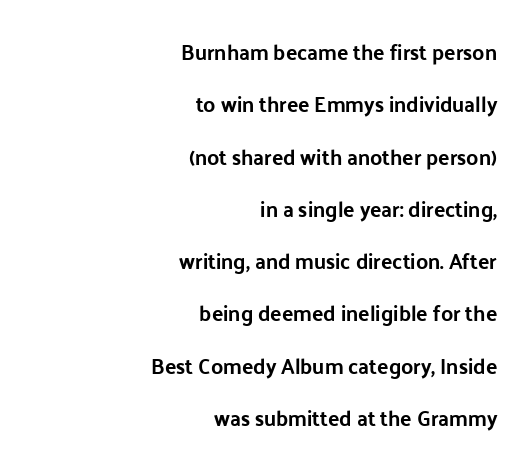
{"italic": "no", "bold": "yes", "underline": "no", "align": "right", "line_spacing": "loose", "line_spacing_ratio": 2.49, "letter_spacing": "normal", "letter_spacing_em": 0.0, "glyph_px": 21}
